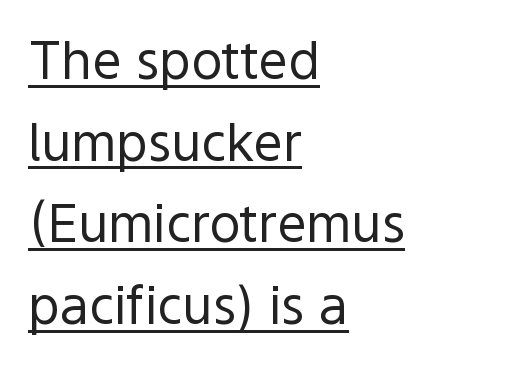
Q: Is the text bold? A: No.
Q: Is the text italic (slanted)? A: No, it is upright.
Q: Is the typeface a serif or a sans-serif typeface? A: Sans-serif.
Q: Is the text underlined? A: Yes.
Q: How is the paragraph aligned? A: Left-aligned.
Q: Is the spacing between letters normal or unusually wide? A: Normal.
Q: Is the spacing between lines tight, normal or loose? A: Normal.
Q: Width (condensed, normal, or wide)? A: Normal.
Q: x-height? A: Medium.
Q: Monospaced? A: No.
